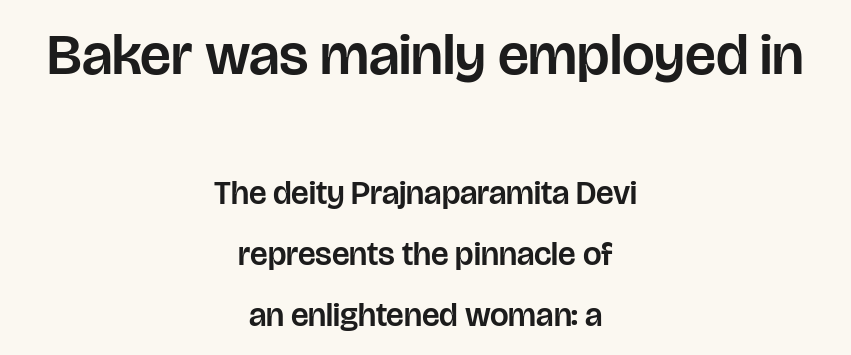
The image shows 58 px sans-serif type, upright; set centered, line spacing 1.84x, normal letter spacing, not underlined; the first (top) block is 1.76x larger; low stroke contrast and a large x-height.
